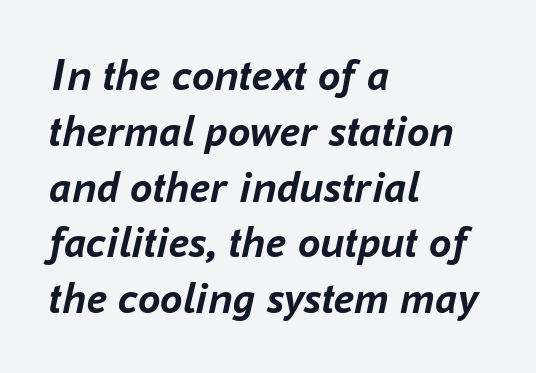
Q: Is the text bold? A: Yes.
Q: Is the text italic (slanted)? A: Yes, it leans right by about 16 degrees.
Q: Is the text underlined? A: No.
Q: How is the paragraph aligned? A: Left-aligned.
Q: Is the spacing between letters normal or unusually wide? A: Normal.
Q: Width (condensed, normal, or wide)? A: Normal.
Q: Stroke contrast? A: Low.
Q: x-height? A: Medium.
Q: Monospaced? A: No.
